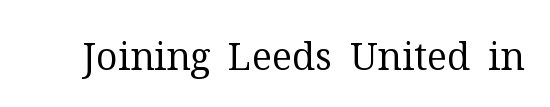
Decoration check: the copy has no underline. Note: serifs present on the glyphs. The passage shown is typed in a proportional face where columns would drift. How are the letters spaced? Ordinarily, with no added tracking. Weight: regular or lighter. Posture: vertical.
